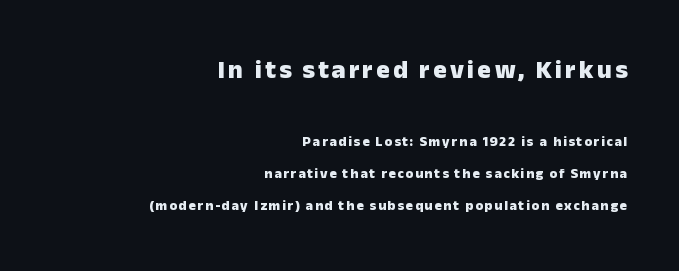
The image shows 26 px bold type, upright; set right-aligned, loose line spacing (2.29x), not underlined; the first (top) block is 1.86x larger.
